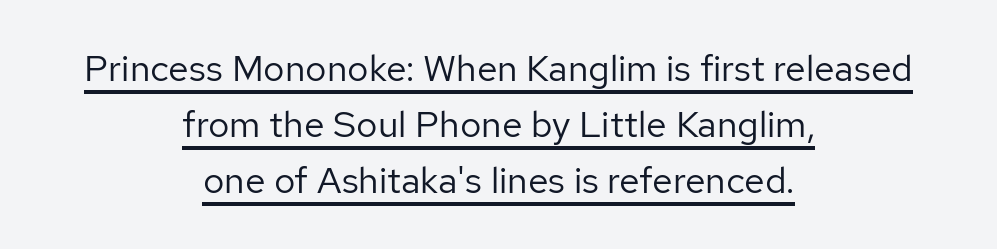
The rendering uses the underline text-decoration. This rendering employs a face without finishing strokes, i.e., a sans-serif. Spacing verdict: proportional, widths tailored to each character. How are the letters spaced? Ordinarily, with no added tracking. A normal amount of white space separates one row of letters from the next. Short and long lines alike share a common midpoint.
